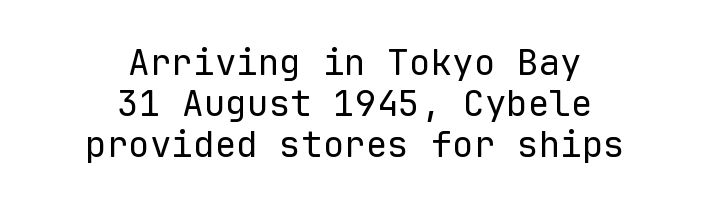
Q: Is the text bold? A: No.
Q: Is the text italic (slanted)? A: No, it is upright.
Q: Is the typeface a serif or a sans-serif typeface? A: Sans-serif.
Q: Is the text underlined? A: No.
Q: How is the paragraph aligned? A: Centered.
Q: Is the spacing between letters normal or unusually wide? A: Normal.
Q: Is the spacing between lines tight, normal or loose? A: Tight.
Q: Width (condensed, normal, or wide)? A: Normal.
Q: Stroke contrast? A: Low.
Q: x-height? A: Medium.
Q: Monospaced? A: Yes.
